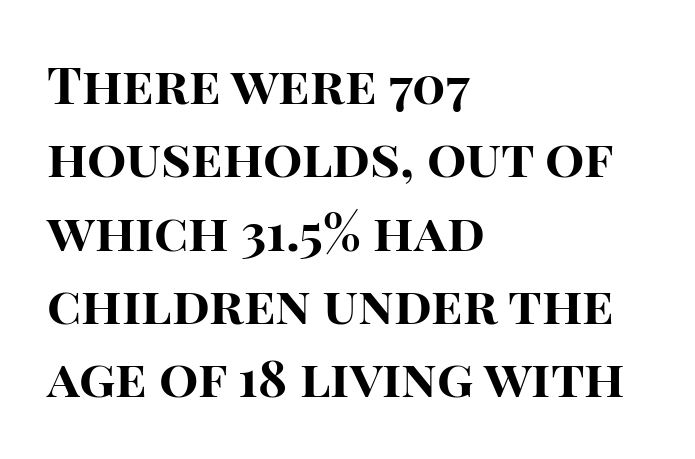
Q: Is the text bold? A: Yes.
Q: Is the text italic (slanted)? A: No, it is upright.
Q: Is the typeface a serif or a sans-serif typeface? A: Sans-serif.
Q: Is the text underlined? A: No.
Q: How is the paragraph aligned? A: Left-aligned.
Q: Is the spacing between letters normal or unusually wide? A: Normal.
Q: Is the spacing between lines tight, normal or loose? A: Normal.
Q: Width (condensed, normal, or wide)? A: Normal.
Q: Stroke contrast? A: High.
Q: x-height? A: Large.
Q: Monospaced? A: No.
